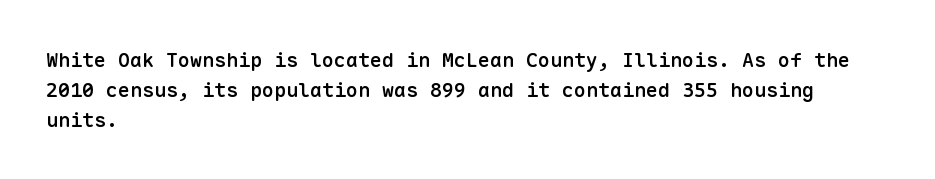
Q: Is the text bold? A: Semi-bold.
Q: Is the text italic (slanted)? A: No, it is upright.
Q: Is the text underlined? A: No.
Q: How is the paragraph aligned? A: Left-aligned.
Q: Is the spacing between letters normal or unusually wide? A: Normal.
Q: Is the spacing between lines tight, normal or loose? A: Normal.
